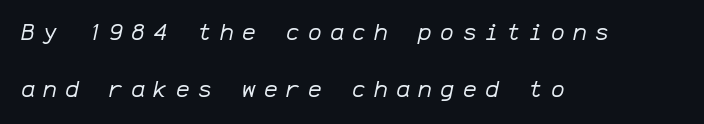
Q: Is the text bold? A: No.
Q: Is the text italic (slanted)? A: Yes, it leans right by about 12 degrees.
Q: Is the text underlined? A: No.
Q: How is the paragraph aligned? A: Left-aligned.
Q: Is the spacing between letters normal or unusually wide? A: Unusually wide.
Q: Is the spacing between lines tight, normal or loose? A: Loose.
